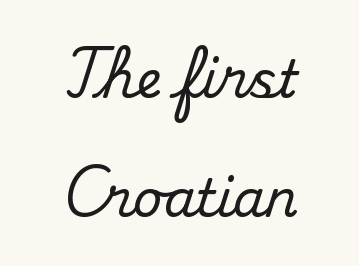
Has an underline been added? It has not. Tracking value appears to be zero — textbook default spacing. Think of a printed novel: that variable character pitch is what you see here.
